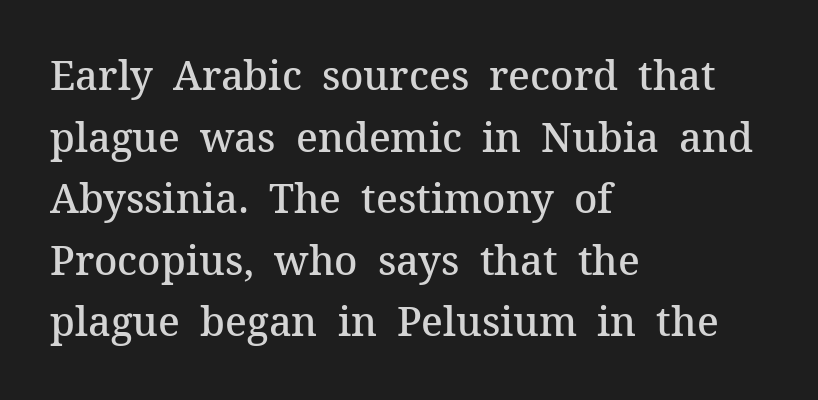
Is this a sans? No — the strokes have serifs. The space between consecutive lines is moderate. You can tell it's not italic because the verticals are truly vertical. Descenders are the only things crossing below the line. Nobody touched the tracking dial on this one. Do the characters align in a grid? No, the font is proportional.
